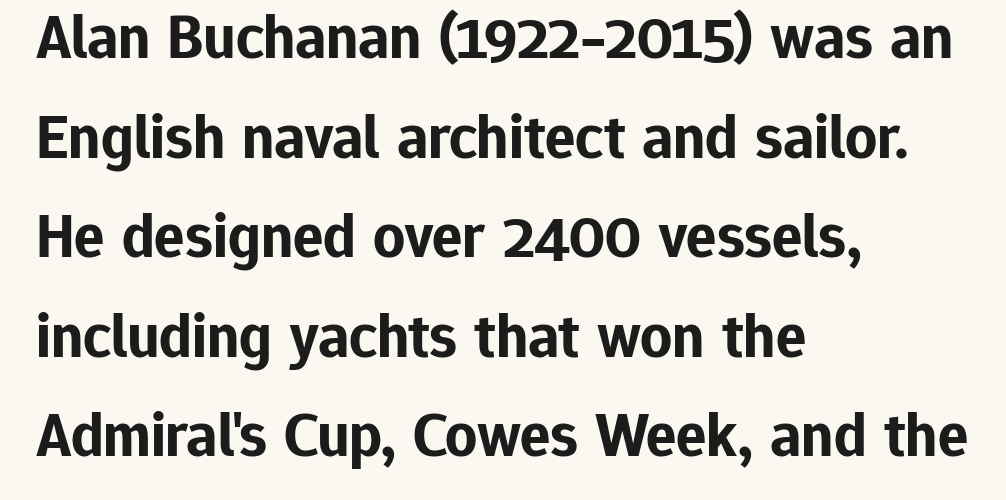
Designer's note — italics off, roman on. I'd describe the lettering as bold — thick and assertive. Typographically, this falls in the sans-serif category. The paragraph shown leans on its left margin. Baseline-to-baseline distance is the conventional proportion of letter height. Each letter keeps its own natural width here, so spacing adapts to shape.
